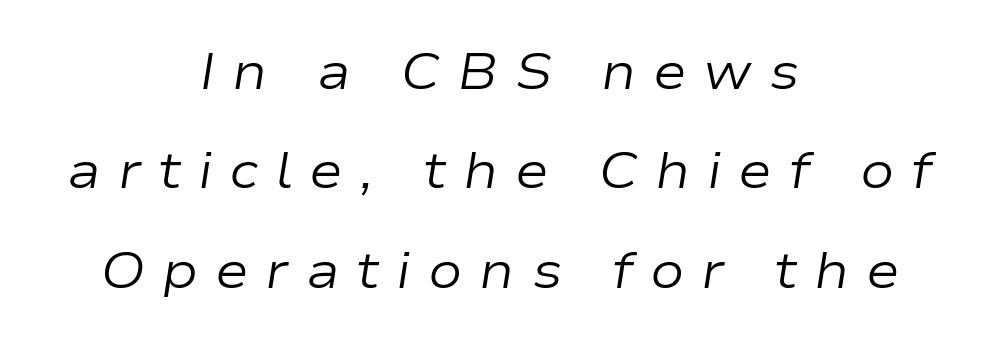
{"italic": "yes", "lean": "right", "slant_degrees": 9, "bold": "no", "weight": "regular", "width": "wide", "stroke_contrast": "low", "x_height": "medium", "monospaced": "no", "underline": "no", "align": "center", "line_spacing": "loose", "line_spacing_ratio": 1.95, "letter_spacing": "wide", "letter_spacing_em": 0.33, "glyph_px": 51}
